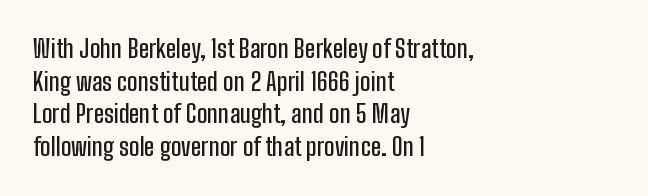
{"italic": "no", "underline": "no", "align": "left", "line_spacing": "normal", "line_spacing_ratio": 1.31, "letter_spacing": "normal", "letter_spacing_em": 0.0, "glyph_px": 25}
